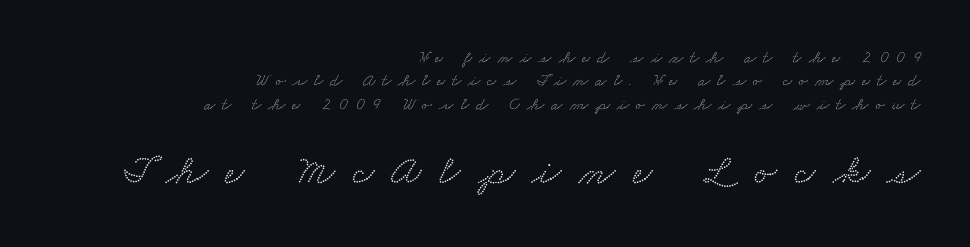
The image shows 42 px wide serif type; set right-aligned, normal line spacing (1.38x), unusually wide letter spacing (+0.42 em), not underlined; the second (bottom) block is 2.47x larger; low stroke contrast and a small x-height.
